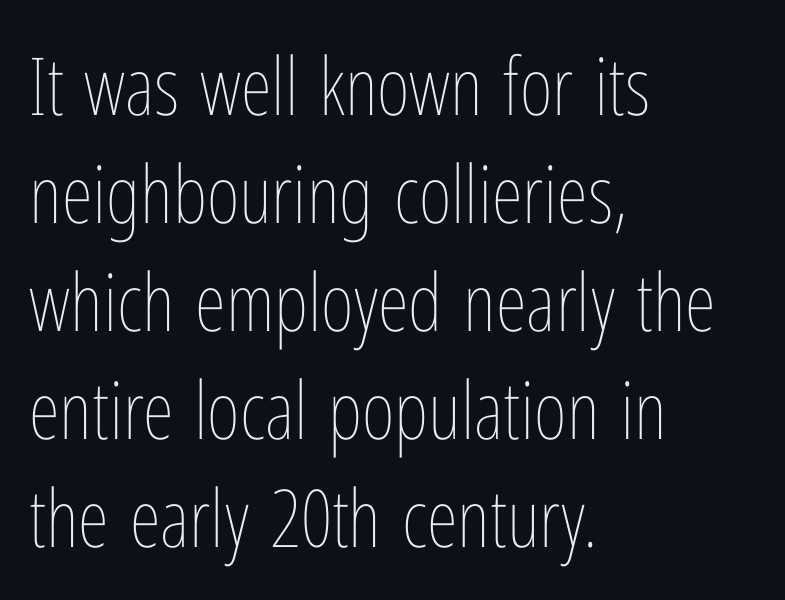
If you drew a line through each stem, it would be perfectly vertical. Each word holds together tightly as a unit, with standard inter-letter gaps. Layout note: lines flush left. The rendering uses natural spacing where letterforms have individual widths. The space between consecutive lines is moderate.
